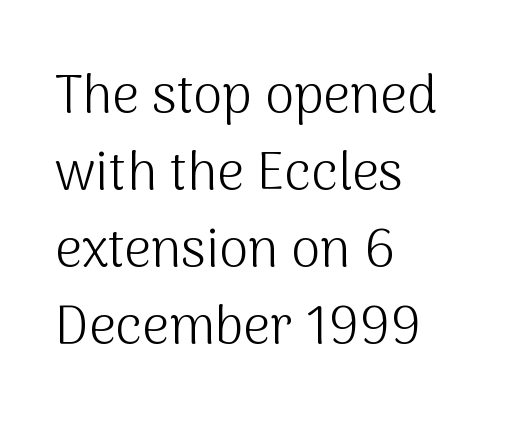
Check where the strokes stop: nothing finishes them off — pure sans. The string is rendered with underlining switched off. A typesetter would call this leading conventional body-copy spacing. The setting favours the left margin, as ordinary paragraphs usually do. This sample has the flowing, uneven cadence of proportional lettering. Upright lettering throughout.
